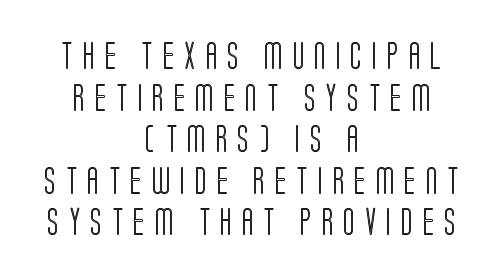
The image shows 27 px text type, upright; set centered, normal line spacing (1.54x), unusually wide letter spacing (+0.37 em), not underlined.
